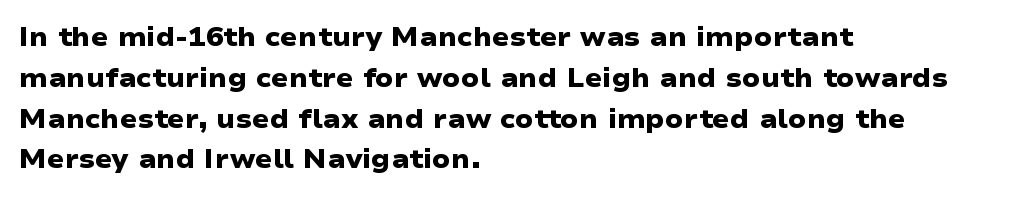
{"bold": "yes", "underline": "no", "align": "left", "line_spacing": "normal", "line_spacing_ratio": 1.57, "letter_spacing": "normal", "letter_spacing_em": 0.0, "glyph_px": 26}
